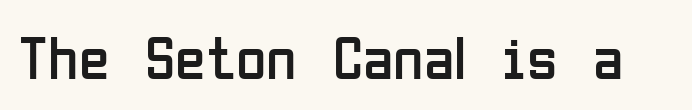
Q: Is the text bold? A: No.
Q: Is the text italic (slanted)? A: No, it is upright.
Q: Is the typeface a serif or a sans-serif typeface? A: Sans-serif.
Q: Is the text underlined? A: No.
Q: Is the spacing between letters normal or unusually wide? A: Normal.
Q: Width (condensed, normal, or wide)? A: Condensed.
Q: Stroke contrast? A: Low.
Q: x-height? A: Medium.
Q: Monospaced? A: No.
